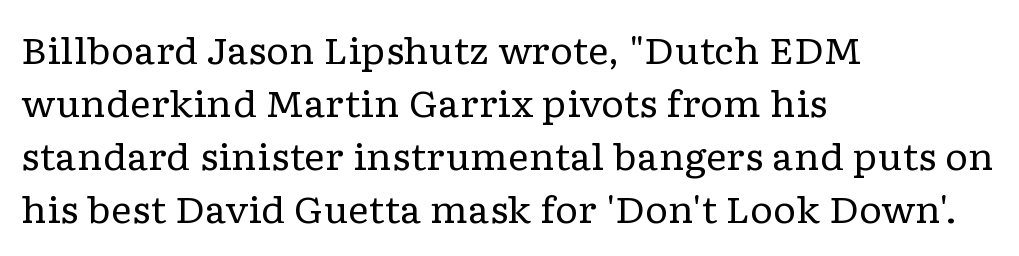
The passage shown is typed in a proportional face where columns would drift. Check under the words: just untouched page. The weight tops out at a normal text grade. The face used here is rendered with its standard letterfit. The glyphs in this specimen are seriffed.
